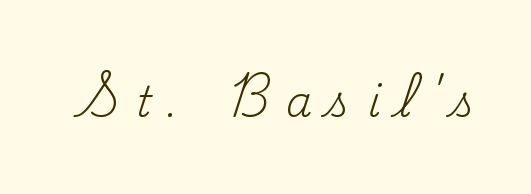
Q: Is the text bold? A: No.
Q: Is the text italic (slanted)? A: Yes.
Q: Is the typeface a serif or a sans-serif typeface? A: Serif.
Q: Is the text underlined? A: No.
Q: Is the spacing between letters normal or unusually wide? A: Unusually wide.
Q: Width (condensed, normal, or wide)? A: Normal.
Q: Stroke contrast? A: Medium.
Q: x-height? A: Small.
Q: Monospaced? A: No.
